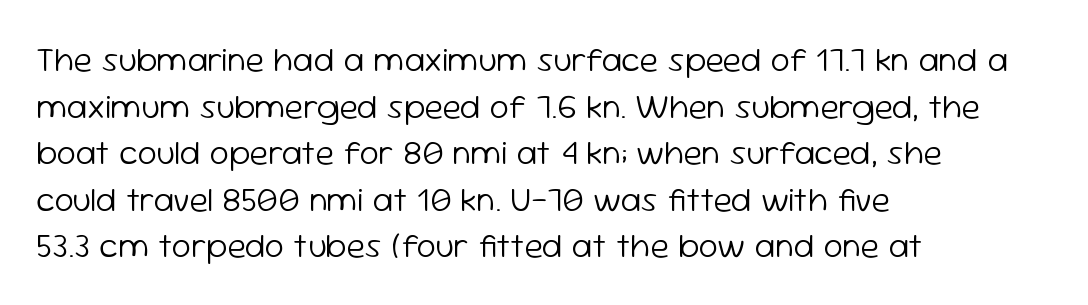
Q: Is the text bold? A: No.
Q: Is the text italic (slanted)? A: No, it is upright.
Q: Is the typeface a serif or a sans-serif typeface? A: Sans-serif.
Q: Is the text underlined? A: No.
Q: How is the paragraph aligned? A: Left-aligned.
Q: Is the spacing between letters normal or unusually wide? A: Normal.
Q: Is the spacing between lines tight, normal or loose? A: Normal.
Q: Width (condensed, normal, or wide)? A: Normal.
Q: Stroke contrast? A: Low.
Q: x-height? A: Medium.
Q: Monospaced? A: No.
